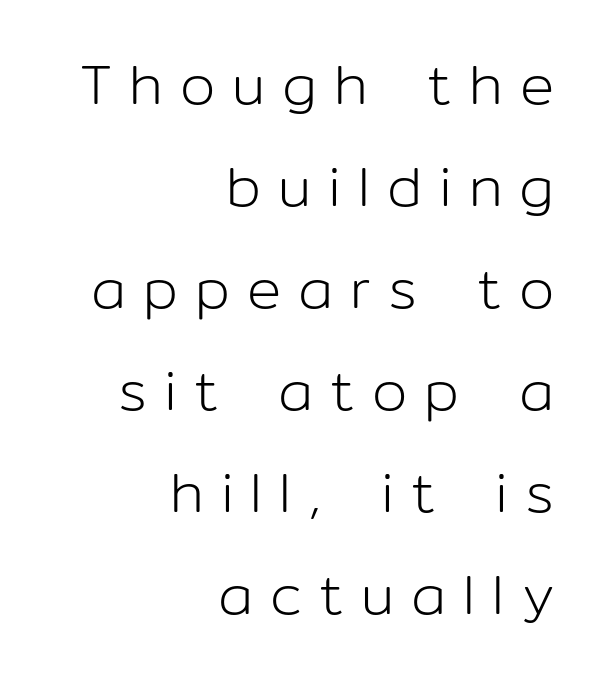
{"serif": "no", "italic": "no", "bold": "no", "weight": "light", "width": "normal", "stroke_contrast": "low", "x_height": "medium", "monospaced": "no", "underline": "no", "align": "right", "line_spacing_ratio": 1.79, "letter_spacing": "wide", "letter_spacing_em": 0.3, "glyph_px": 57}
